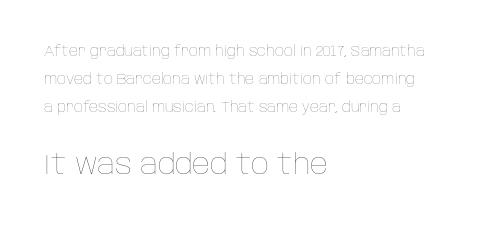
Q: Is the text bold? A: No.
Q: Is the text italic (slanted)? A: No, it is upright.
Q: Is the text underlined? A: No.
Q: How is the paragraph aligned? A: Left-aligned.
Q: Is the spacing between letters normal or unusually wide? A: Normal.
Q: Is the spacing between lines tight, normal or loose? A: Loose.
Q: Which block of text is set in a larger size, the first (top) or the second (bottom)? A: The second (bottom) one.
Q: Width (condensed, normal, or wide)? A: Normal.
Q: Stroke contrast? A: Low.
Q: x-height? A: Large.
Q: Monospaced? A: No.
